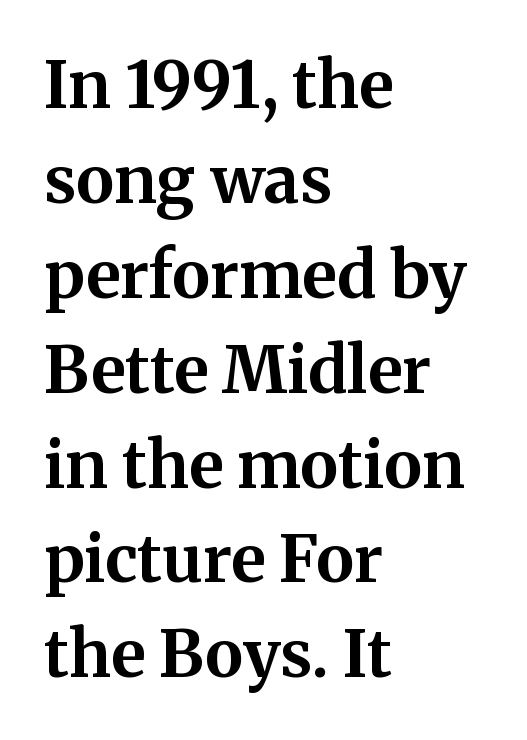
The image shows 65 px bold serif type, upright; set left-aligned, normal line spacing (1.46x), normal letter spacing, not underlined; medium stroke contrast and a medium x-height.
